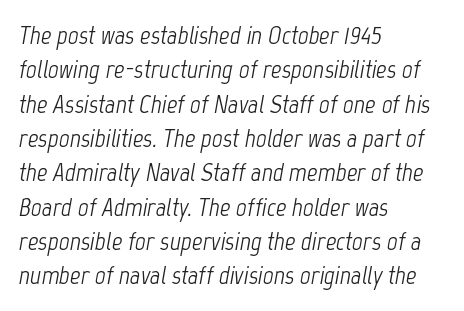
The image shows 26 px text type, italic (leaning right); set left-aligned, normal line spacing (1.32x), normal letter spacing, not underlined.
